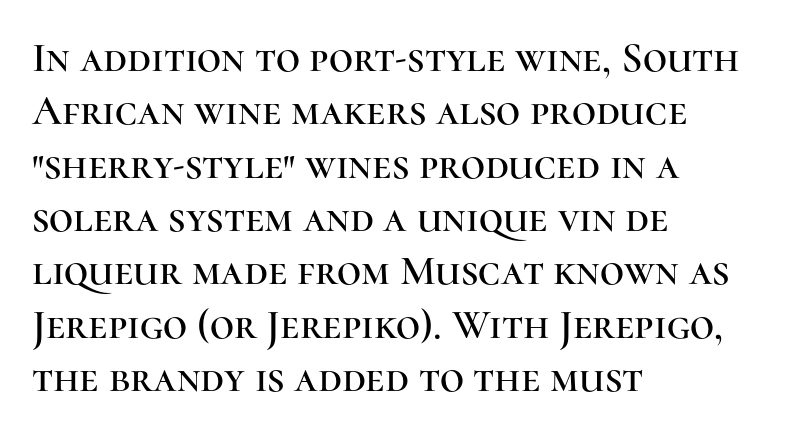
The area under the type is left untouched. Regular leading. All the whitespace from short lines collects on the right. This sample uses an upright cut, with every glyph sitting square on the baseline. The line texture is even and compact thanks to regular tracking.
